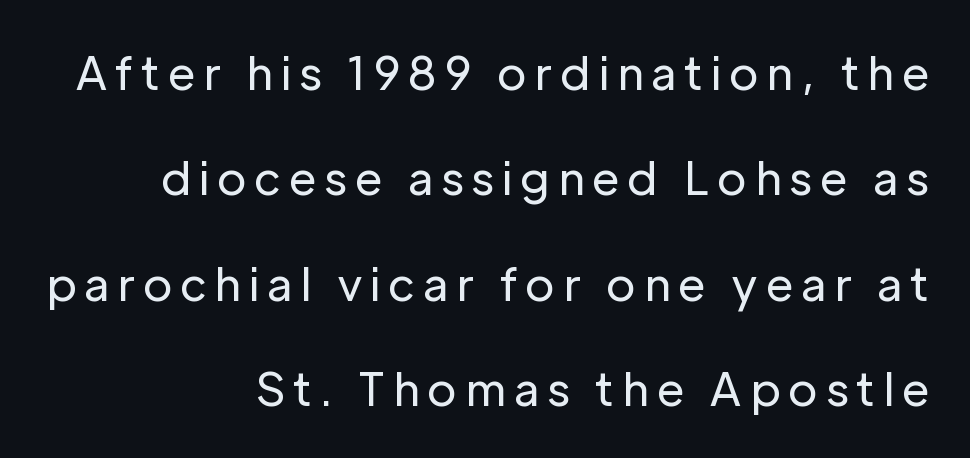
The image shows 45 px regular-weight sans-serif type, upright; set right-aligned, loose line spacing (2.34x), not underlined; low stroke contrast and a medium x-height.
